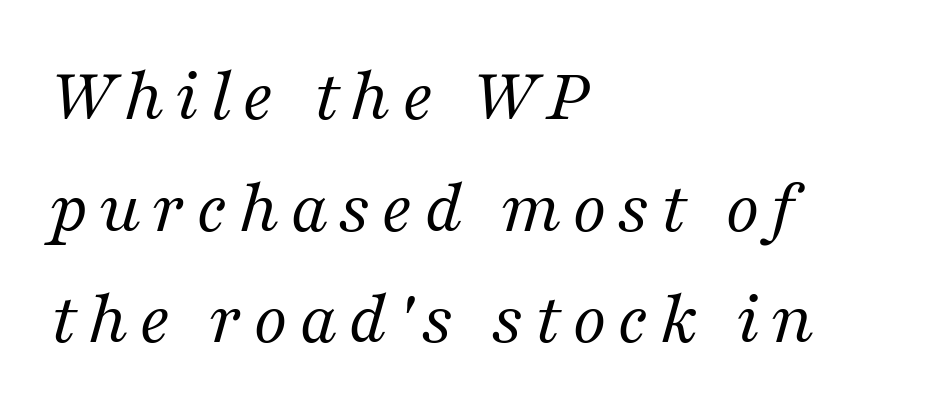
Q: Is the text bold? A: No.
Q: Is the text italic (slanted)? A: Yes, it leans right by about 16 degrees.
Q: Is the typeface a serif or a sans-serif typeface? A: Serif.
Q: Is the text underlined? A: No.
Q: How is the paragraph aligned? A: Left-aligned.
Q: Is the spacing between lines tight, normal or loose? A: Normal.
Q: Width (condensed, normal, or wide)? A: Normal.
Q: Stroke contrast? A: Medium.
Q: x-height? A: Medium.
Q: Monospaced? A: No.
